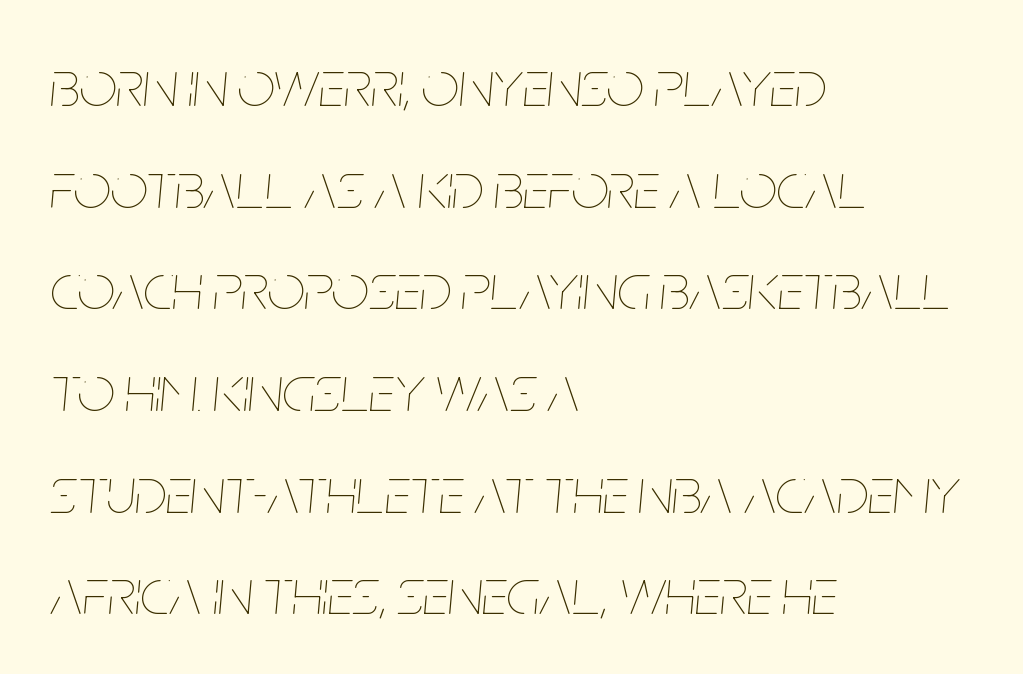
The image shows 66 px thin, condensed type, italic (leaning right); set left-aligned, normal line spacing (1.54x), normal letter spacing, not underlined; low stroke contrast and a large x-height.
